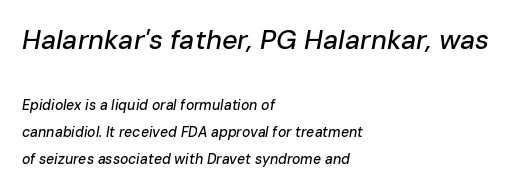
The image shows 27 px text type, italic (leaning right); set left-aligned, loose line spacing (1.93x), normal letter spacing, not underlined; the first (top) block is 1.93x larger.
